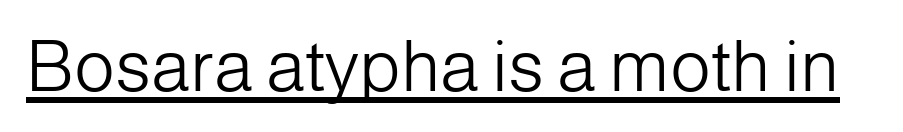
Q: Is the text bold? A: No.
Q: Is the text italic (slanted)? A: No, it is upright.
Q: Is the typeface a serif or a sans-serif typeface? A: Sans-serif.
Q: Is the text underlined? A: Yes.
Q: Is the spacing between letters normal or unusually wide? A: Normal.
Q: Width (condensed, normal, or wide)? A: Normal.
Q: Stroke contrast? A: Low.
Q: x-height? A: Medium.
Q: Monospaced? A: No.
